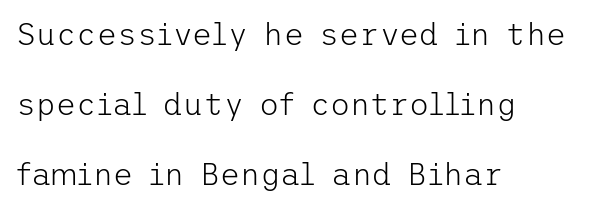
Classification — sans serif. Each new line begins a long way beneath the previous one. Lines of text with bare space underneath. The lines in this sample share a left origin and differ only in where they stop.
